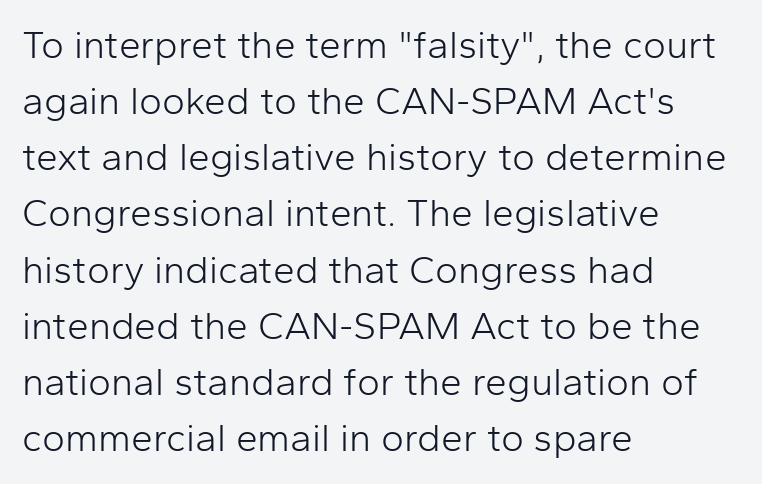
The image shows 39 px light sans-serif type, upright; set left-aligned, normal line spacing (1.44x), normal letter spacing, not underlined; low stroke contrast and a medium x-height.
